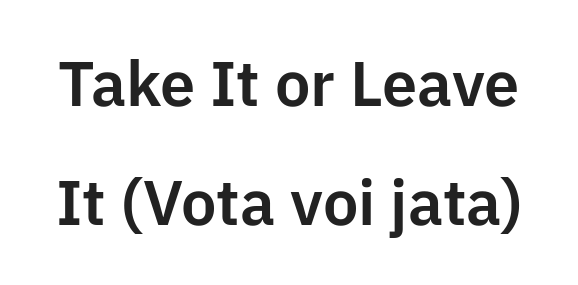
What stands out about the letter spacing? Nothing — it is the standard amount. Glance below the letters and you will spot only blank space. Are there feet on the stems? There aren't — it's a sans. This sample has the flowing, uneven cadence of proportional lettering.
